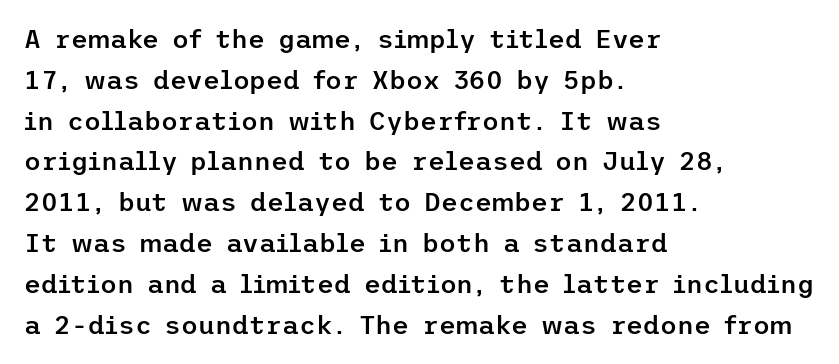
Caption: semibold face, moderately heavy strokes. Students, observe: this is what conventionally led text looks like. Quick note: not italic, upright. A bare baseline throughout the passage.
